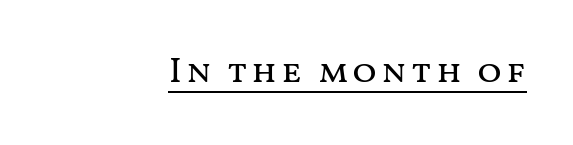
The image shows 36 px regular-weight, wide type, upright; set right-aligned, underlined; medium stroke contrast and a medium x-height.
